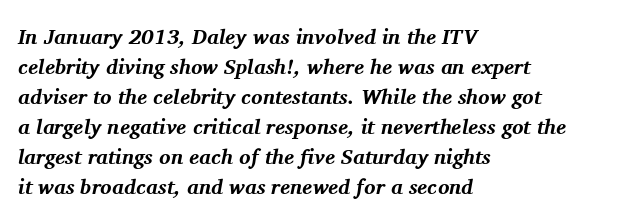
Q: Is the text bold? A: Yes.
Q: Is the text italic (slanted)? A: Yes, it leans right by about 11 degrees.
Q: Is the text underlined? A: No.
Q: How is the paragraph aligned? A: Left-aligned.
Q: Is the spacing between letters normal or unusually wide? A: Normal.
Q: Is the spacing between lines tight, normal or loose? A: Normal.
